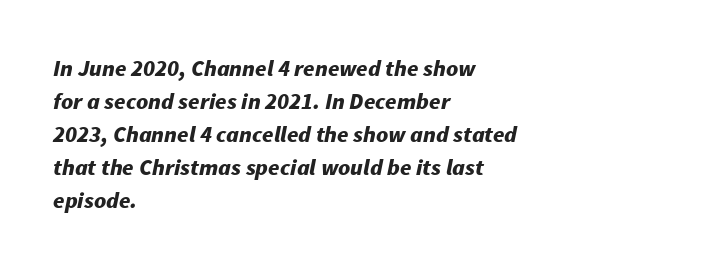
Q: Is the text bold? A: Yes.
Q: Is the text italic (slanted)? A: Yes, it leans right by about 11 degrees.
Q: Is the text underlined? A: No.
Q: How is the paragraph aligned? A: Left-aligned.
Q: Is the spacing between letters normal or unusually wide? A: Normal.
Q: Is the spacing between lines tight, normal or loose? A: Normal.
